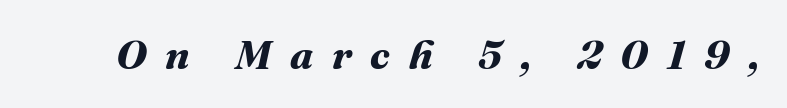
The image shows 41 px bold type; set unusually wide letter spacing (+0.46 em), not underlined; medium stroke contrast and a medium x-height.
